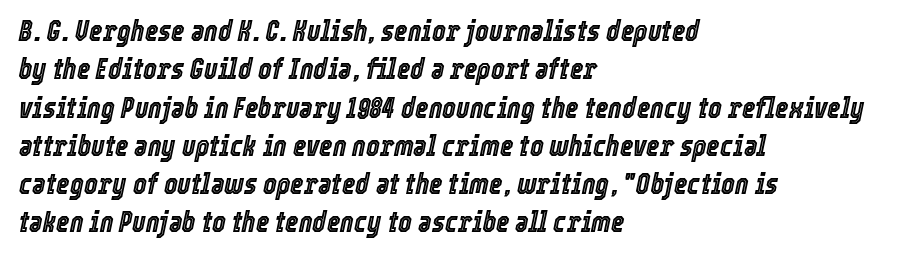
{"italic": "yes", "lean": "right", "slant_degrees": 12, "width": "condensed", "x_height": "medium", "monospaced": "no", "underline": "no", "align": "left", "line_spacing": "normal", "line_spacing_ratio": 1.32, "letter_spacing": "normal", "letter_spacing_em": 0.0, "glyph_px": 29}
